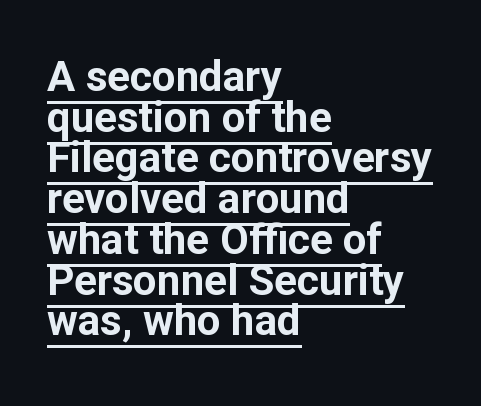
Q: Is the text bold? A: Yes.
Q: Is the text italic (slanted)? A: No, it is upright.
Q: Is the typeface a serif or a sans-serif typeface? A: Sans-serif.
Q: Is the text underlined? A: Yes.
Q: How is the paragraph aligned? A: Left-aligned.
Q: Is the spacing between letters normal or unusually wide? A: Normal.
Q: Is the spacing between lines tight, normal or loose? A: Tight.
Q: Width (condensed, normal, or wide)? A: Normal.
Q: Stroke contrast? A: Low.
Q: x-height? A: Medium.
Q: Monospaced? A: No.
